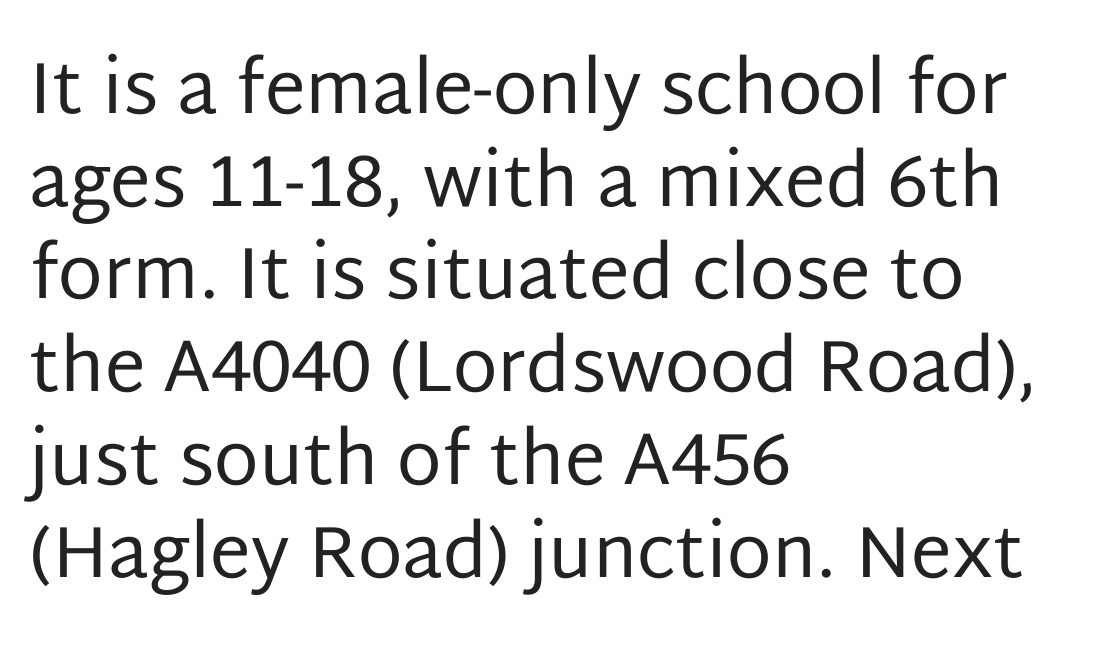
Is the stroke heavy? The answer is a plain regular-or-lighter. This sample has the flowing, uneven cadence of proportional lettering. The rendering anchors every line to the left-hand side. Clear beneath every line of the passage. In terms of letterspacing, this is plain default setting.
